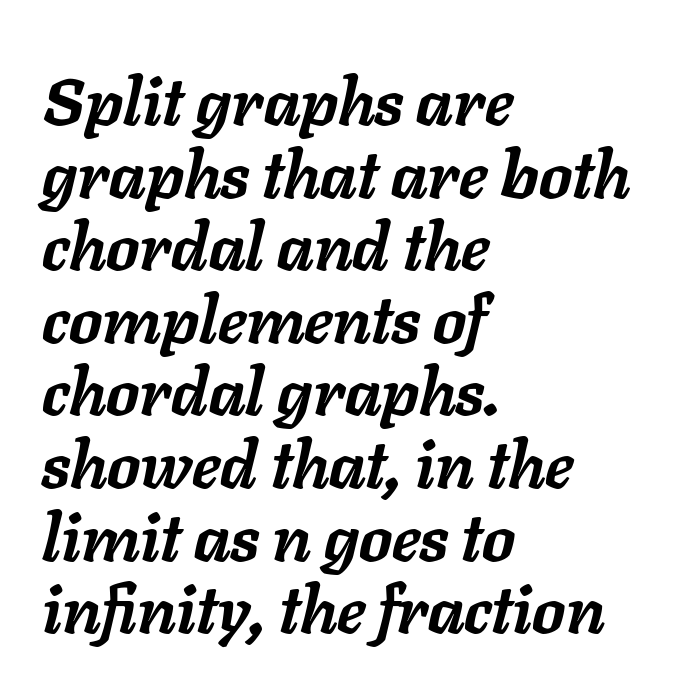
Do the characters align in a grid? No, the font is proportional. Very little white space separates one row of letters from the next. The foot of each line stays bare and open. Is the letter spacing exaggerated? No — it looks like the ordinary default. The compositor pushed each line to the left boundary.
